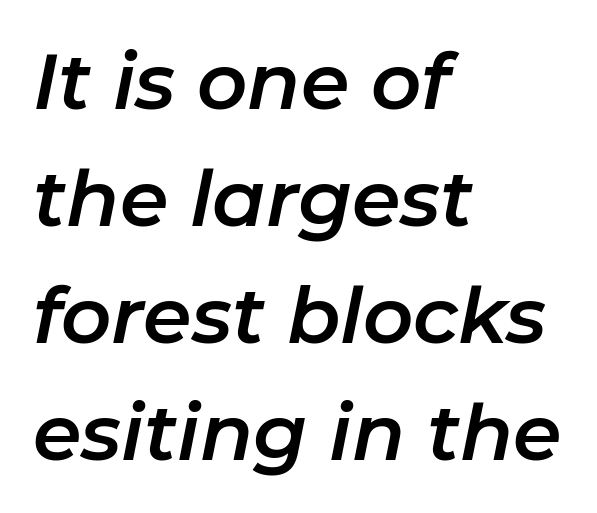
{"italic": "yes", "lean": "right", "slant_degrees": 11, "width": "normal", "stroke_contrast": "low", "x_height": "medium", "monospaced": "no", "underline": "no", "align": "left", "line_spacing": "normal", "line_spacing_ratio": 1.5, "letter_spacing": "normal", "letter_spacing_em": 0.0, "glyph_px": 78}
